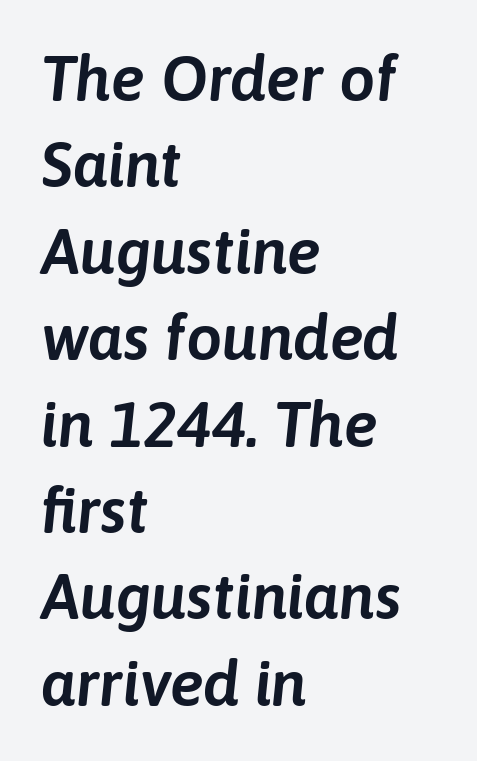
The image shows 64 px text type, italic (leaning right); set left-aligned, normal line spacing (1.35x), normal letter spacing, not underlined; low stroke contrast and a medium x-height.
